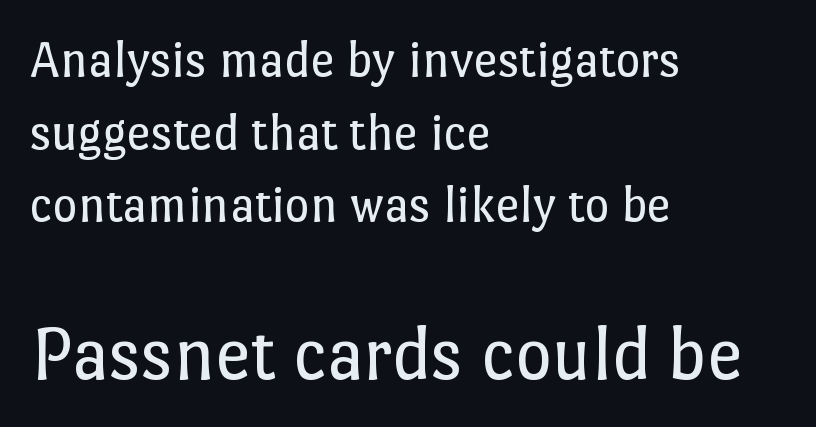
The image shows 79 px regular-weight type, upright; set left-aligned, normal line spacing (1.37x), normal letter spacing, not underlined; the second (bottom) block is 1.49x larger; low stroke contrast and a medium x-height.
